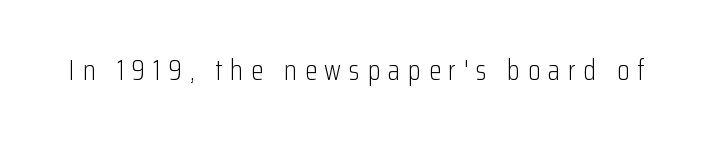
The image shows 28 px light, condensed sans-serif type, upright; set unusually wide letter spacing (+0.28 em), not underlined; low stroke contrast and a medium x-height.
